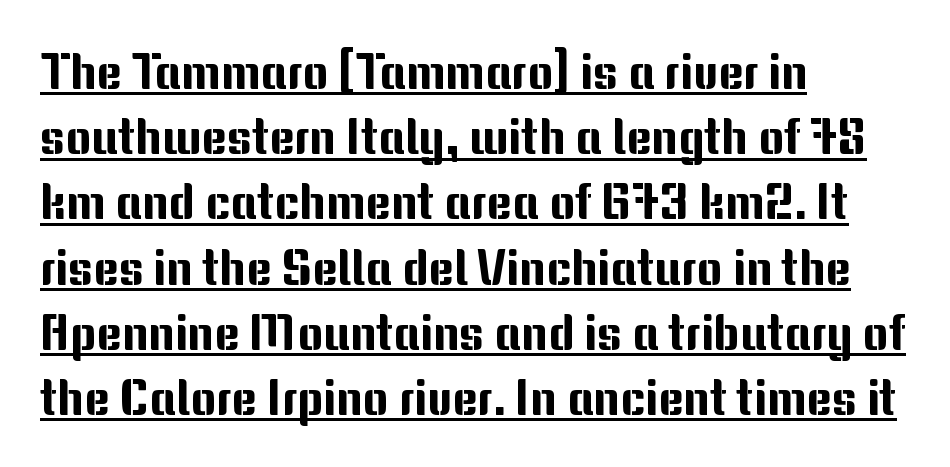
Q: Is the text italic (slanted)? A: No, it is upright.
Q: Is the typeface a serif or a sans-serif typeface? A: Sans-serif.
Q: Is the text underlined? A: Yes.
Q: How is the paragraph aligned? A: Left-aligned.
Q: Is the spacing between letters normal or unusually wide? A: Normal.
Q: Is the spacing between lines tight, normal or loose? A: Normal.
Q: Width (condensed, normal, or wide)? A: Normal.
Q: Stroke contrast? A: Medium.
Q: x-height? A: Medium.
Q: Monospaced? A: No.
